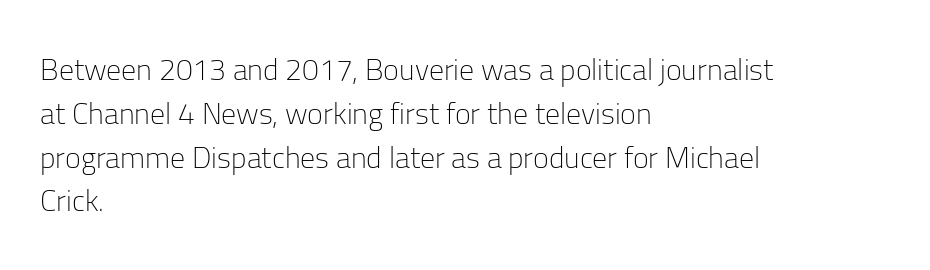
The image shows 30 px light sans-serif type, upright; set left-aligned, normal line spacing (1.46x), normal letter spacing, not underlined; low stroke contrast and a medium x-height.
